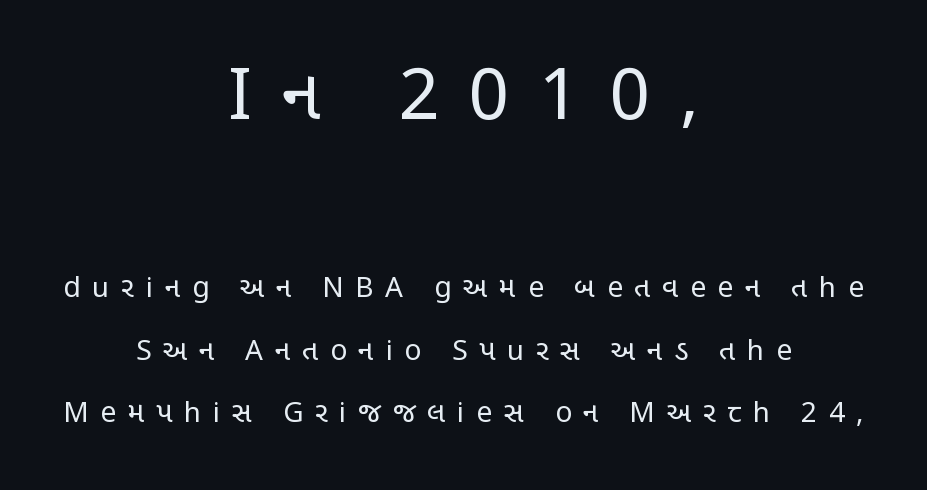
The image shows 71 px regular-weight, condensed sans-serif type, upright; set centered, loose line spacing (2.24x), unusually wide letter spacing (+0.42 em), not underlined; the first (top) block is 2.54x larger; low stroke contrast and a large x-height.
